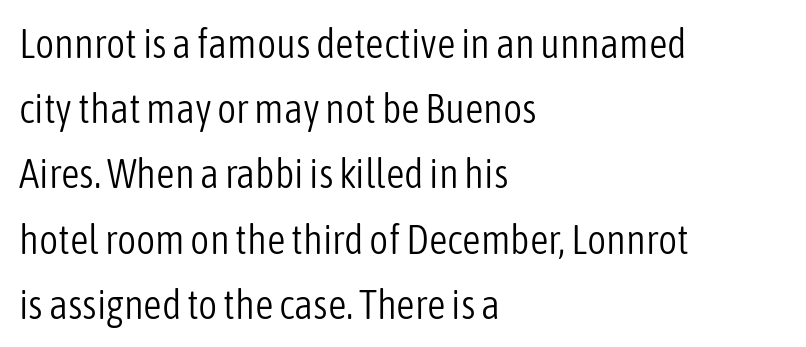
{"serif": "no", "italic": "no", "bold": "no", "weight": "light", "width": "condensed", "stroke_contrast": "low", "x_height": "medium", "monospaced": "no", "underline": "no", "align": "left", "line_spacing": "normal", "line_spacing_ratio": 1.59, "letter_spacing": "normal", "letter_spacing_em": 0.0, "glyph_px": 41}
